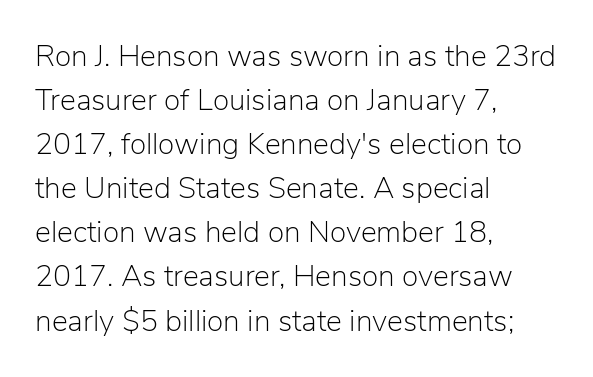
The image shows 30 px light sans-serif type, upright; set left-aligned, normal line spacing (1.47x), normal letter spacing, not underlined; low stroke contrast and a medium x-height.
